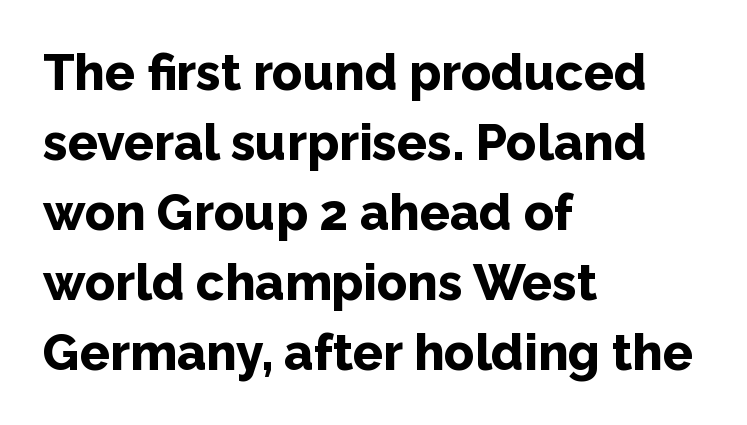
The image shows 50 px bold sans-serif type, upright; set left-aligned, normal line spacing (1.4x), normal letter spacing, not underlined; low stroke contrast and a medium x-height.
